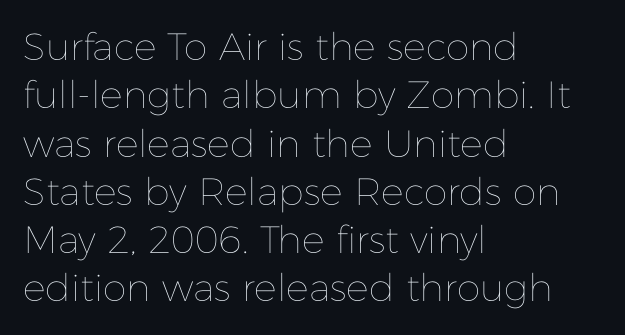
Each line starts at the same left margin while the right side varies. Think of a printed novel: that variable character pitch is what you see here. The typography opts for an upright posture over an oblique one. Rule under the text: the space is simply empty. Spacing between characters is what you'd get straight out of the box. In terms of leading, this rendering sits right in the middle.
